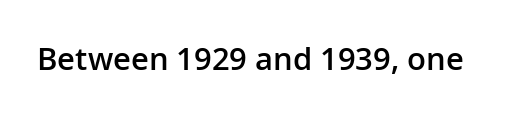
The image shows 31 px semibold sans-serif type, upright; set normal letter spacing, not underlined; low stroke contrast and a medium x-height.
